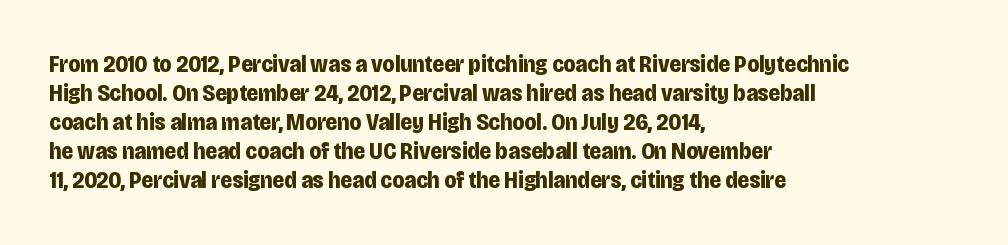
{"italic": "no", "bold": "yes", "underline": "no", "align": "left", "line_spacing_ratio": 1.21, "letter_spacing": "normal", "letter_spacing_em": 0.0, "glyph_px": 24}
